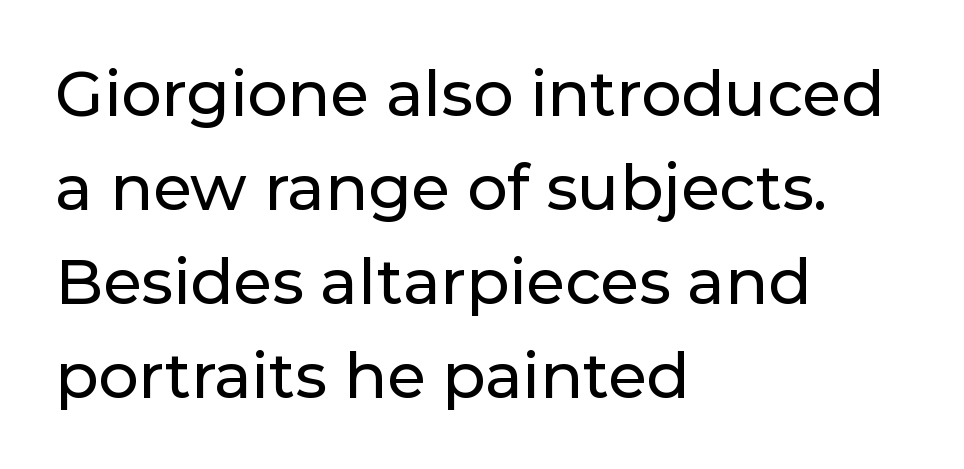
Q: Is the text italic (slanted)? A: No, it is upright.
Q: Is the typeface a serif or a sans-serif typeface? A: Sans-serif.
Q: Is the text underlined? A: No.
Q: How is the paragraph aligned? A: Left-aligned.
Q: Is the spacing between letters normal or unusually wide? A: Normal.
Q: Is the spacing between lines tight, normal or loose? A: Normal.
Q: Width (condensed, normal, or wide)? A: Normal.
Q: Stroke contrast? A: Low.
Q: x-height? A: Medium.
Q: Monospaced? A: No.
